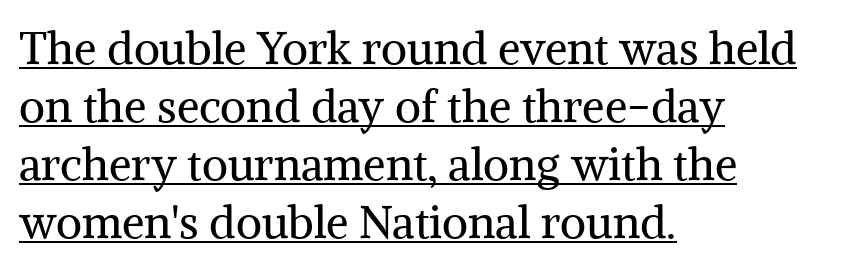
This is roman type, the default non-slanted kind. The letterforms sit shoulder to shoulder at normal distance. The leading is moderate, giving the passage an even texture. Spacing verdict: proportional, widths tailored to each character. This rendering features underlined lettering.
